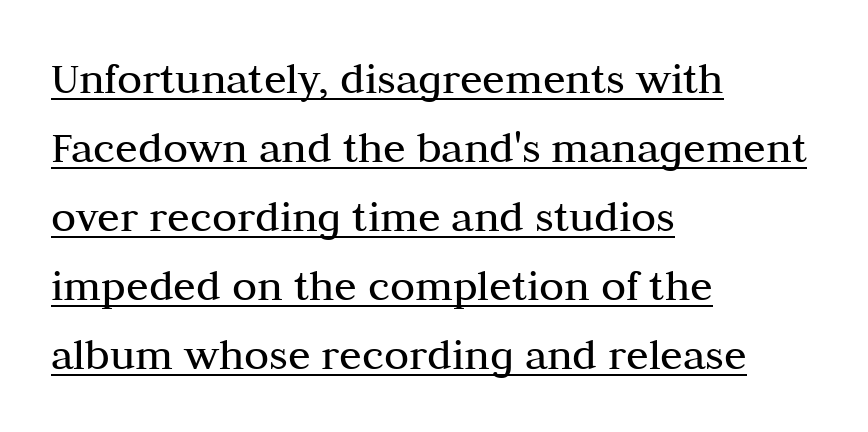
Q: Is the text bold? A: No.
Q: Is the text italic (slanted)? A: No, it is upright.
Q: Is the typeface a serif or a sans-serif typeface? A: Serif.
Q: Is the text underlined? A: Yes.
Q: How is the paragraph aligned? A: Left-aligned.
Q: Is the spacing between letters normal or unusually wide? A: Normal.
Q: Is the spacing between lines tight, normal or loose? A: Normal.
Q: Width (condensed, normal, or wide)? A: Normal.
Q: Stroke contrast? A: Medium.
Q: x-height? A: Medium.
Q: Monospaced? A: No.
